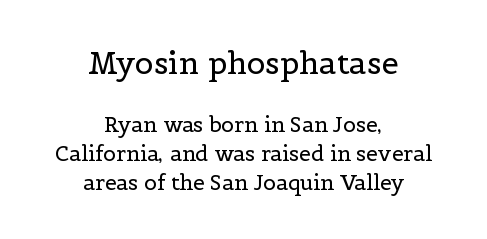
A typesetter would call this proportional, since set widths differ per character. The lettering holds an erect, upright posture throughout. Small tapered or slab feet sit at the stroke ends, so this counts as serif. The earlier block is typeset at a bigger size than the later block.
